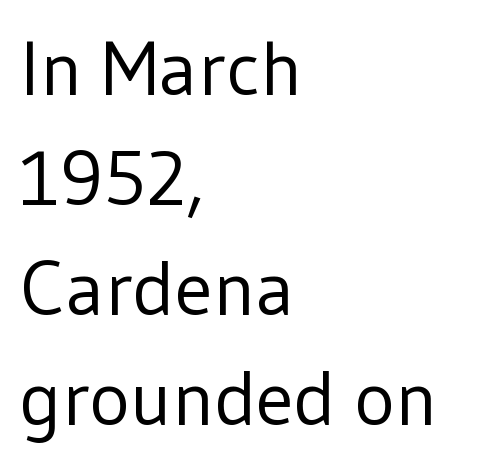
Q: Is the text bold? A: No.
Q: Is the text italic (slanted)? A: No, it is upright.
Q: Is the typeface a serif or a sans-serif typeface? A: Sans-serif.
Q: Is the text underlined? A: No.
Q: How is the paragraph aligned? A: Left-aligned.
Q: Is the spacing between letters normal or unusually wide? A: Normal.
Q: Is the spacing between lines tight, normal or loose? A: Normal.
Q: Width (condensed, normal, or wide)? A: Normal.
Q: Stroke contrast? A: Low.
Q: x-height? A: Medium.
Q: Monospaced? A: No.
